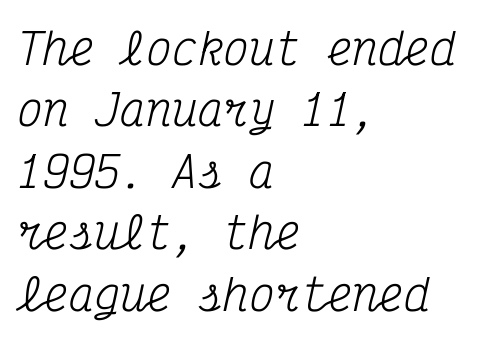
The image shows 43 px regular-weight, condensed serif type, italic (leaning right), monospaced; set left-aligned, normal line spacing (1.43x), normal letter spacing, not underlined; medium stroke contrast and a medium x-height.
